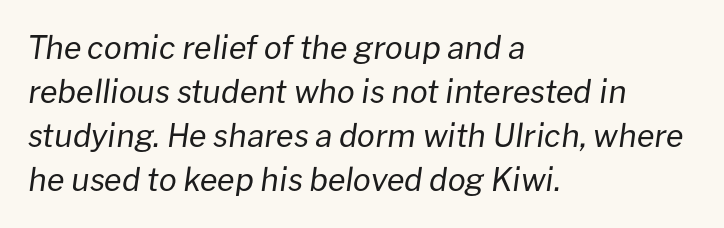
A typesetter would call this leading conventional body-copy spacing. Beneath every word, the page is bare. Do the characters align in a grid? No, the font is proportional. These lines stack with their left ends in a neat column. The rendering keeps characters at their native spacing. There's an unmistakable incline to the writing here.
